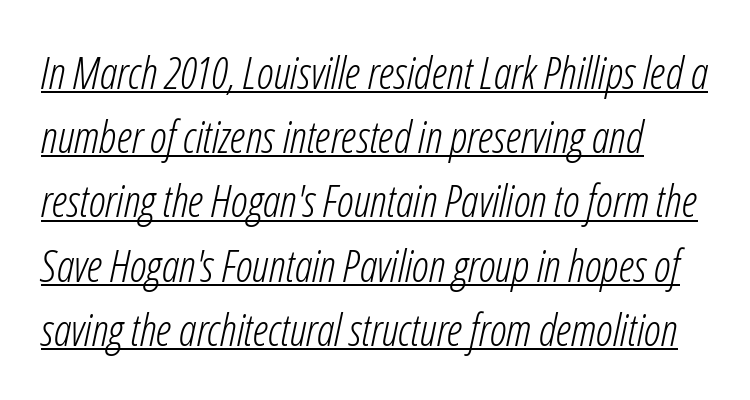
Q: Is the text bold? A: No.
Q: Is the text italic (slanted)? A: Yes, it leans right by about 12 degrees.
Q: Is the text underlined? A: Yes.
Q: Is the spacing between letters normal or unusually wide? A: Normal.
Q: Is the spacing between lines tight, normal or loose? A: Normal.
Q: Width (condensed, normal, or wide)? A: Condensed.
Q: Stroke contrast? A: Low.
Q: x-height? A: Medium.
Q: Monospaced? A: No.
